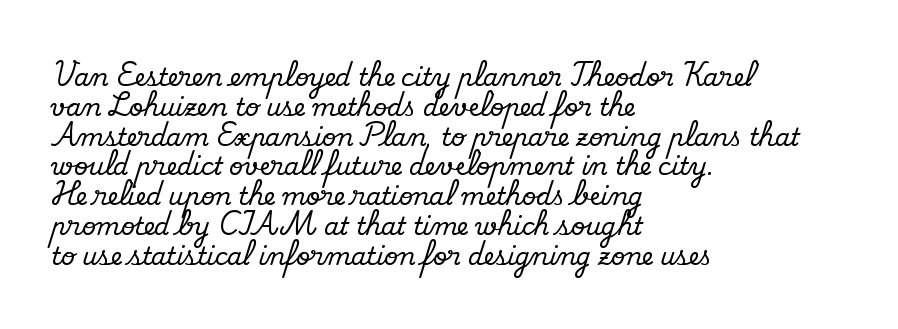
{"underline": "no", "align": "left", "line_spacing_ratio": 1.24, "letter_spacing": "normal", "letter_spacing_em": 0.0, "glyph_px": 24}
